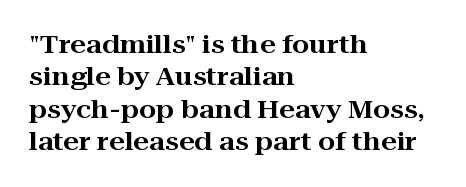
Q: Is the text italic (slanted)? A: No, it is upright.
Q: Is the text underlined? A: No.
Q: How is the paragraph aligned? A: Left-aligned.
Q: Is the spacing between letters normal or unusually wide? A: Normal.
Q: Is the spacing between lines tight, normal or loose? A: Normal.
